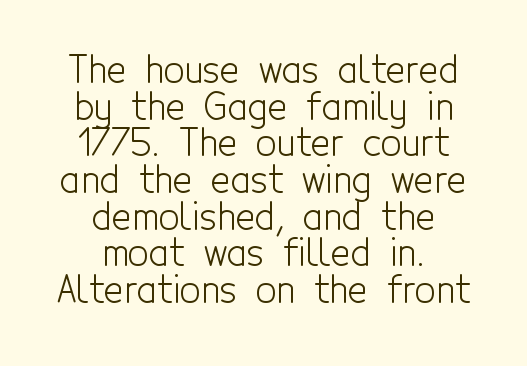
{"serif": "no", "italic": "no", "bold": "no", "weight": "light", "width": "condensed", "x_height": "medium", "monospaced": "no", "underline": "no", "align": "center", "line_spacing": "tight", "line_spacing_ratio": 0.99, "letter_spacing": "normal", "letter_spacing_em": 0.0, "glyph_px": 37}
